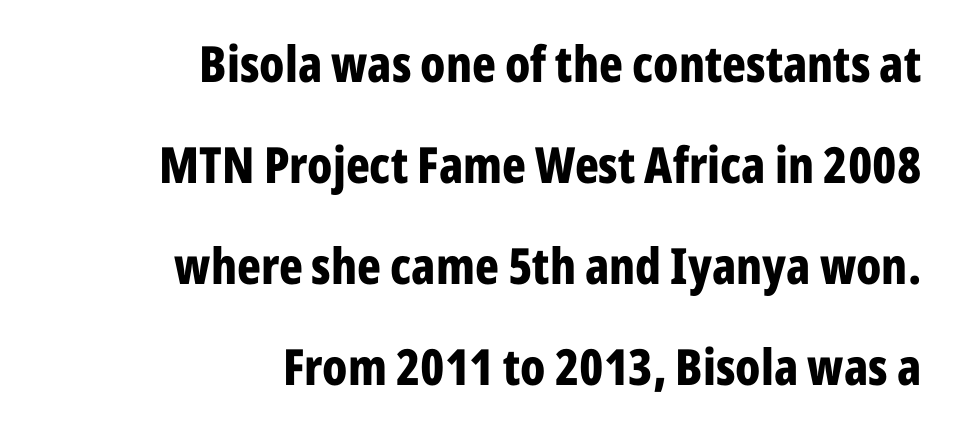
{"serif": "no", "italic": "no", "bold": "yes", "weight": "bold", "width": "condensed", "stroke_contrast": "low", "x_height": "medium", "monospaced": "no", "underline": "no", "align": "right", "line_spacing": "loose", "line_spacing_ratio": 2.02, "letter_spacing": "normal", "letter_spacing_em": 0.0, "glyph_px": 50}
